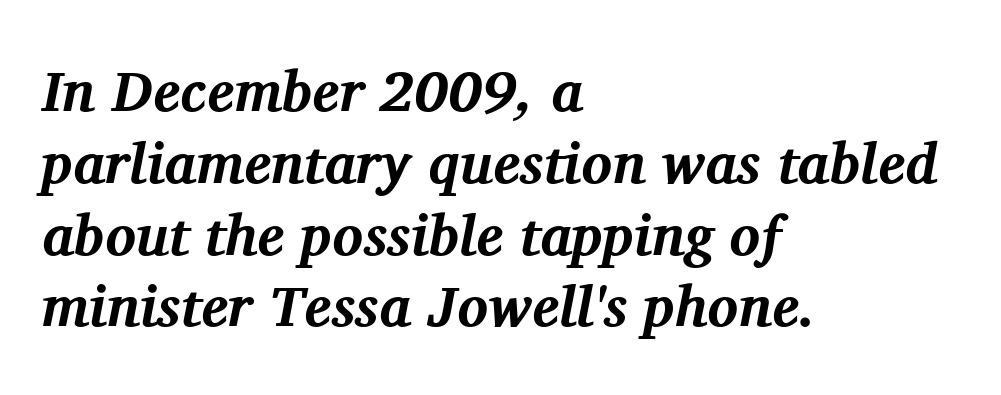
Q: Is the text bold? A: Yes.
Q: Is the text italic (slanted)? A: Yes, it leans right by about 11 degrees.
Q: Is the typeface a serif or a sans-serif typeface? A: Serif.
Q: Is the text underlined? A: No.
Q: How is the paragraph aligned? A: Left-aligned.
Q: Is the spacing between letters normal or unusually wide? A: Normal.
Q: Is the spacing between lines tight, normal or loose? A: Normal.
Q: Width (condensed, normal, or wide)? A: Normal.
Q: Stroke contrast? A: Medium.
Q: x-height? A: Medium.
Q: Monospaced? A: No.
